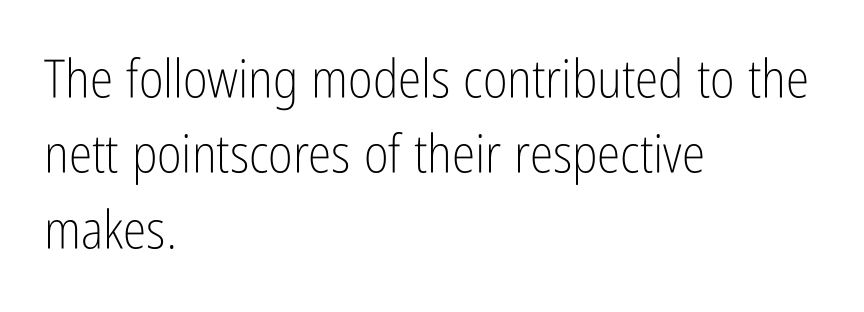
The image shows 53 px light, condensed sans-serif type, upright; set left-aligned, normal line spacing (1.42x), normal letter spacing, not underlined; low stroke contrast and a medium x-height.
